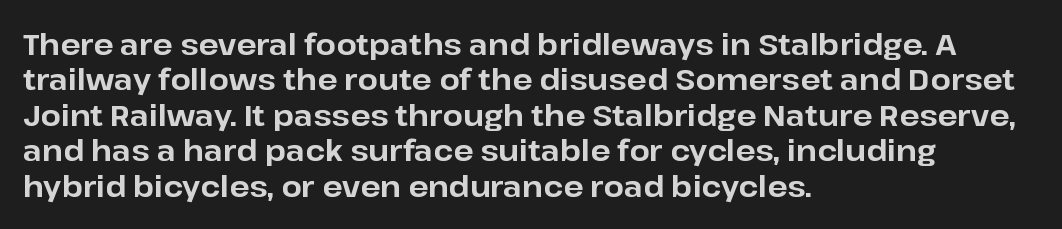
Character widths vary here, with narrow letters taking less room than wide ones. This rendering features lettering with no underline. Short note: letters normally spaced. This sample is left-justified, so line endings fall wherever the words run out.
